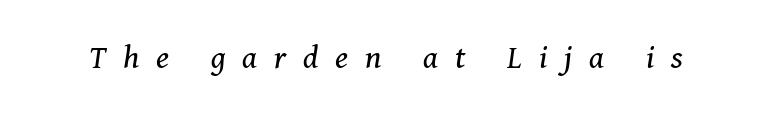
Q: Is the text bold? A: No.
Q: Is the text italic (slanted)? A: Yes, it leans right by about 11 degrees.
Q: Is the typeface a serif or a sans-serif typeface? A: Serif.
Q: Is the text underlined? A: No.
Q: Is the spacing between letters normal or unusually wide? A: Unusually wide.
Q: Width (condensed, normal, or wide)? A: Normal.
Q: Stroke contrast? A: Medium.
Q: x-height? A: Medium.
Q: Monospaced? A: No.
